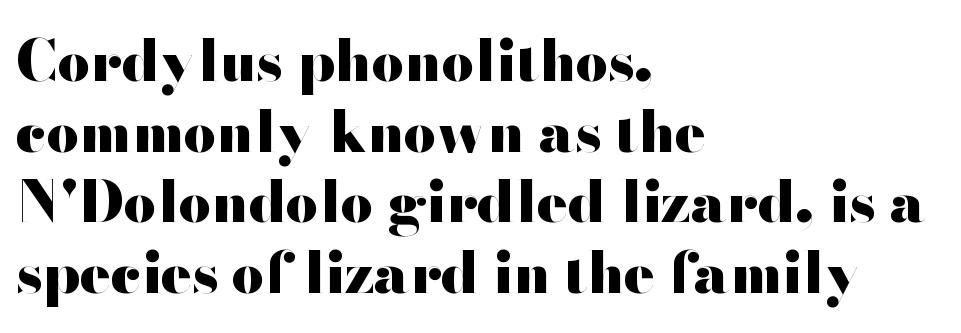
The image shows 57 px heavy, wide sans-serif type, upright; set left-aligned, line spacing 1.24x, normal letter spacing, not underlined; high stroke contrast and a small x-height.
